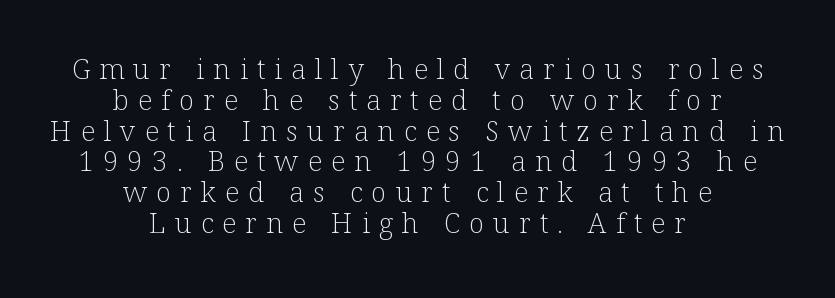
{"serif": "yes", "italic": "no", "bold": "no", "weight": "light", "width": "normal", "stroke_contrast": "low", "x_height": "medium", "monospaced": "no", "underline": "no", "align": "center", "line_spacing": "tight", "line_spacing_ratio": 1.1, "letter_spacing": "wide", "letter_spacing_em": 0.32, "glyph_px": 28}
